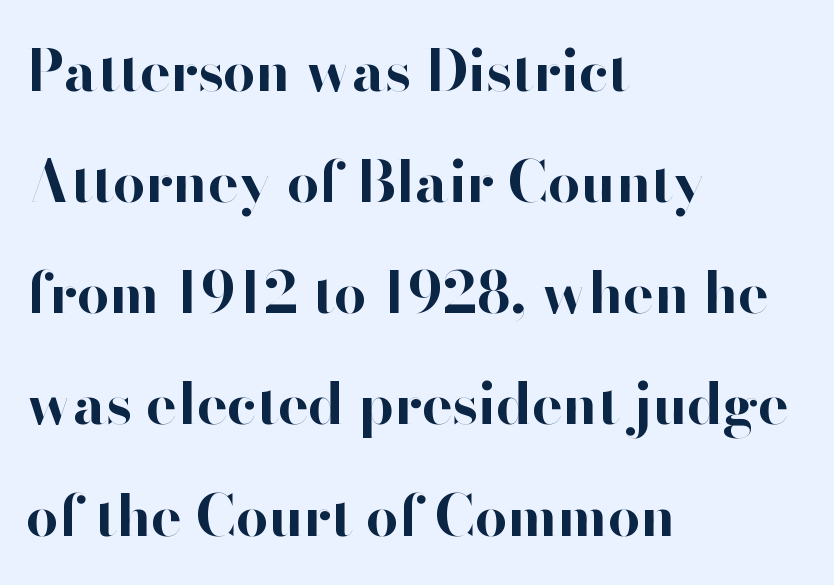
Q: Is the text bold? A: Yes.
Q: Is the text italic (slanted)? A: No, it is upright.
Q: Is the typeface a serif or a sans-serif typeface? A: Sans-serif.
Q: Is the text underlined? A: No.
Q: How is the paragraph aligned? A: Left-aligned.
Q: Is the spacing between letters normal or unusually wide? A: Normal.
Q: Is the spacing between lines tight, normal or loose? A: Loose.
Q: Width (condensed, normal, or wide)? A: Normal.
Q: Stroke contrast? A: High.
Q: x-height? A: Small.
Q: Monospaced? A: No.
